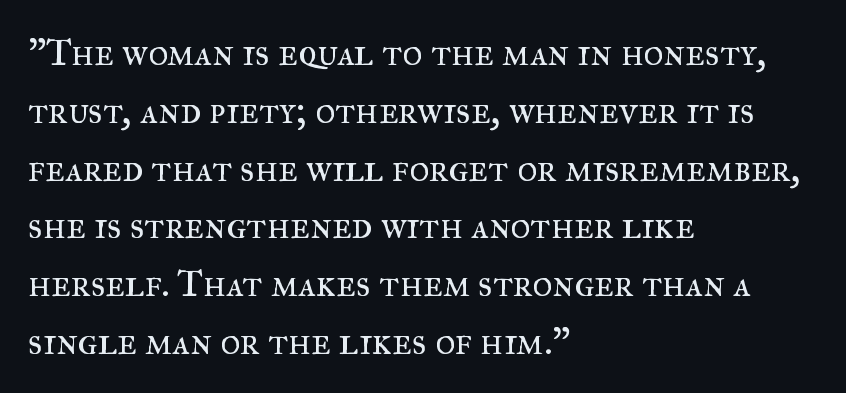
{"serif": "yes", "italic": "no", "bold": "no", "weight": "regular", "width": "normal", "stroke_contrast": "medium", "x_height": "small", "monospaced": "no", "underline": "no", "align": "left", "line_spacing": "normal", "line_spacing_ratio": 1.52, "letter_spacing": "normal", "letter_spacing_em": 0.0, "glyph_px": 38}
